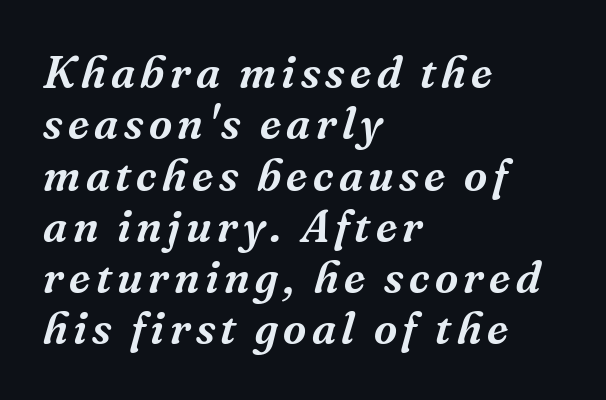
The image shows 45 px serif type, italic (leaning right); set left-aligned, tight line spacing (1.14x), not underlined; medium stroke contrast and a medium x-height.
